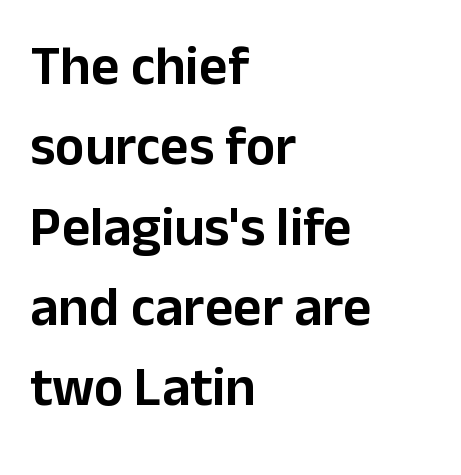
Q: Is the text italic (slanted)? A: No, it is upright.
Q: Is the typeface a serif or a sans-serif typeface? A: Sans-serif.
Q: Is the text underlined? A: No.
Q: How is the paragraph aligned? A: Left-aligned.
Q: Is the spacing between letters normal or unusually wide? A: Normal.
Q: Is the spacing between lines tight, normal or loose? A: Normal.
Q: Width (condensed, normal, or wide)? A: Normal.
Q: Stroke contrast? A: Low.
Q: x-height? A: Medium.
Q: Monospaced? A: No.
